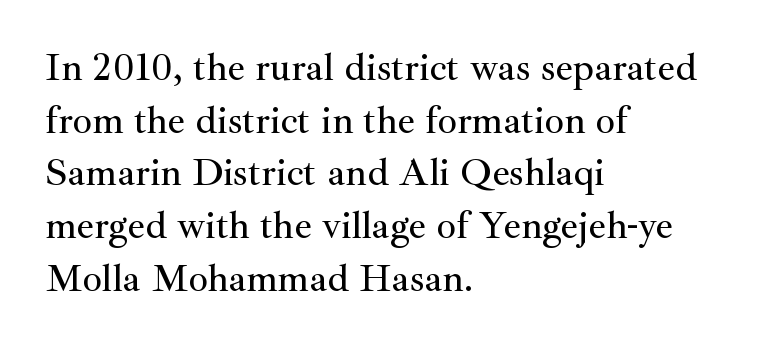
Style check: upright. Short and long lines alike share a common starting point at left. Quick note: underline off. Standard letterfit; no display-style spreading of the glyphs. The leading is moderate, giving the passage an even texture. Each letter's strokes conclude with small projecting serifs.
